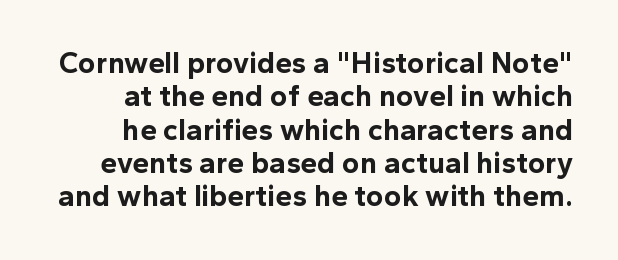
{"serif": "no", "italic": "no", "bold": "yes", "weight": "bold", "width": "normal", "x_height": "medium", "monospaced": "no", "underline": "no", "line_spacing": "tight", "line_spacing_ratio": 1.11, "letter_spacing": "normal", "letter_spacing_em": 0.0, "glyph_px": 30}
